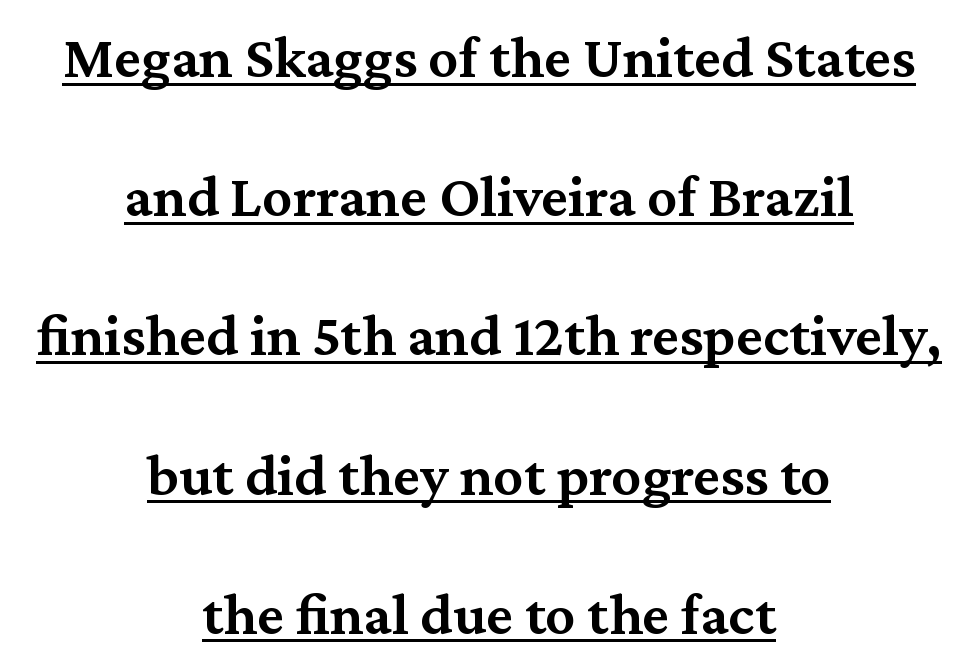
The image shows 60 px semibold serif type, upright; set centered, loose line spacing (2.32x), normal letter spacing, underlined; medium stroke contrast and a medium x-height.
